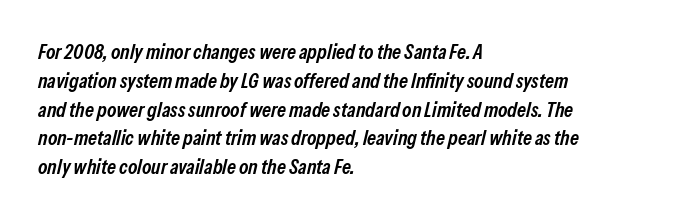
Q: Is the text bold? A: Semi-bold.
Q: Is the text italic (slanted)? A: Yes, it leans right by about 13 degrees.
Q: Is the text underlined? A: No.
Q: How is the paragraph aligned? A: Left-aligned.
Q: Is the spacing between letters normal or unusually wide? A: Normal.
Q: Is the spacing between lines tight, normal or loose? A: Normal.
